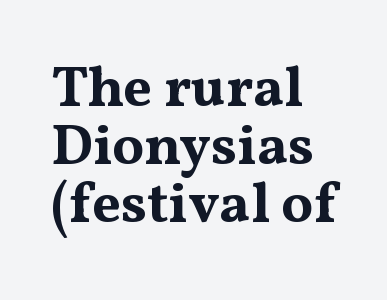
The image shows 57 px bold, wide serif type, upright; set left-aligned, tight line spacing (1.02x), normal letter spacing, not underlined; medium stroke contrast and a medium x-height.
